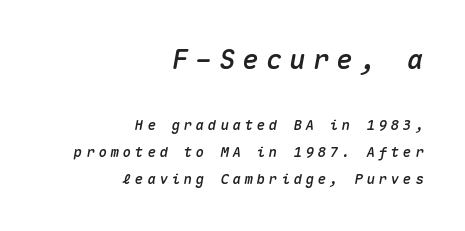
{"italic": "yes", "lean": "right", "slant_degrees": 10, "underline": "no", "align": "right", "line_spacing": "loose", "line_spacing_ratio": 1.94, "letter_spacing": "wide", "letter_spacing_em": 0.27, "larger_block": "first", "size_ratio": 1.93, "glyph_px": 27}
